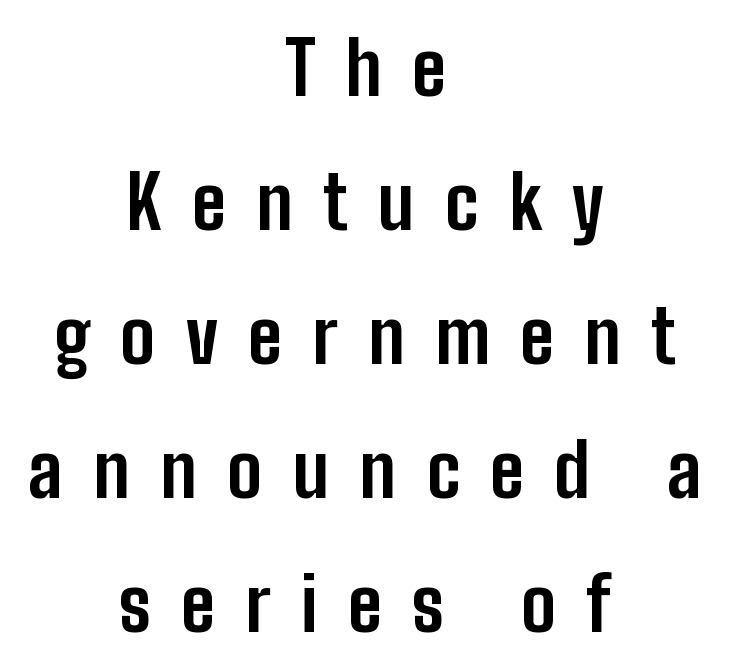
{"serif": "no", "italic": "no", "bold": "yes", "weight": "bold", "width": "condensed", "stroke_contrast": "low", "x_height": "medium", "monospaced": "no", "underline": "no", "align": "center", "line_spacing_ratio": 1.81, "letter_spacing": "wide", "letter_spacing_em": 0.41, "glyph_px": 74}
